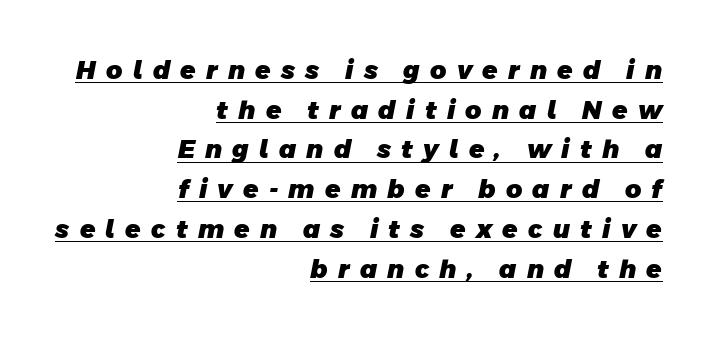
Q: Is the text bold? A: Yes.
Q: Is the text underlined? A: Yes.
Q: How is the paragraph aligned? A: Right-aligned.
Q: Is the spacing between letters normal or unusually wide? A: Unusually wide.
Q: Is the spacing between lines tight, normal or loose? A: Normal.
